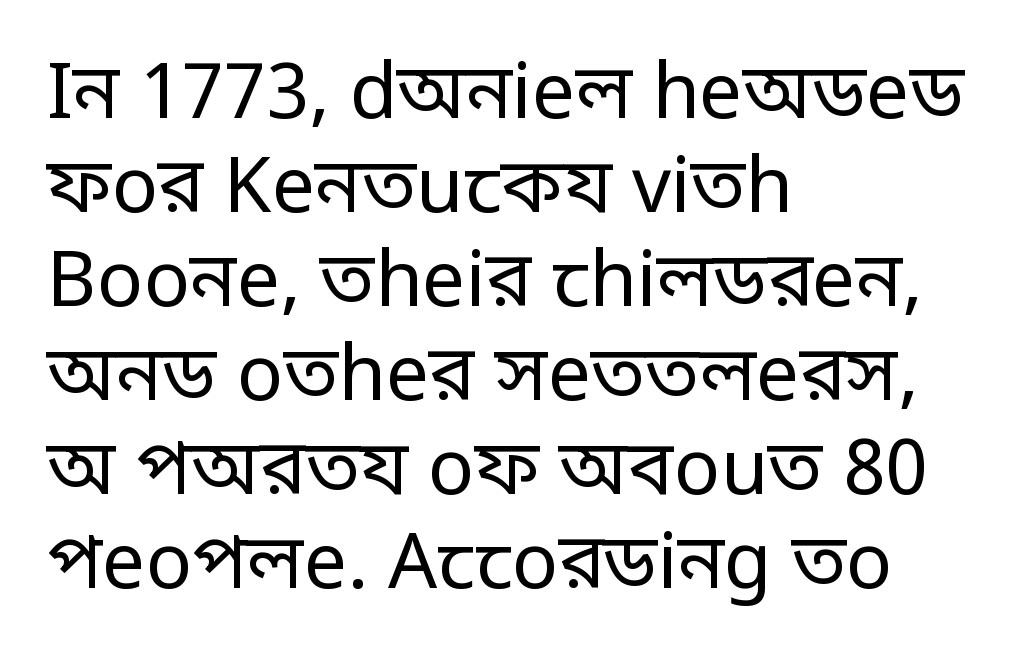
The image shows 77 px regular-weight, condensed sans-serif type, upright; set left-aligned, line spacing 1.22x, normal letter spacing, not underlined; low stroke contrast.
